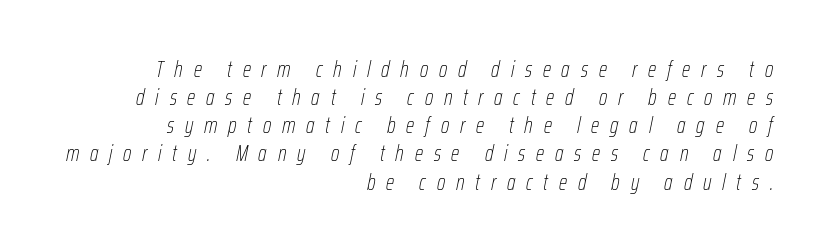
No chunkiness to these letters — they're not bold. Between one letter and the next there's a generous, obvious gap. Letters rest on an invisible, unmarked baseline. A normal amount of white space separates one row of letters from the next. Teacher's note: observe the even right margin — that is flush-right alignment.
